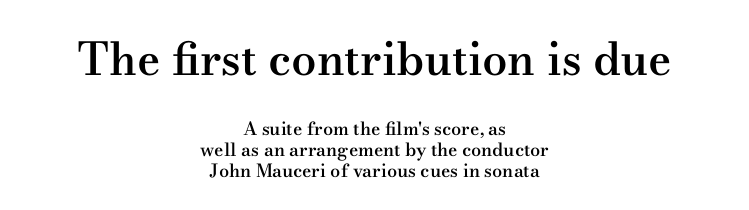
{"serif": "yes", "italic": "no", "bold": "semi", "weight": "semibold", "width": "wide", "stroke_contrast": "medium", "x_height": "small", "monospaced": "no", "underline": "no", "align": "center", "line_spacing_ratio": 1.19, "letter_spacing": "normal", "letter_spacing_em": 0.0, "larger_block": "first", "size_ratio": 2.5, "glyph_px": 45}
